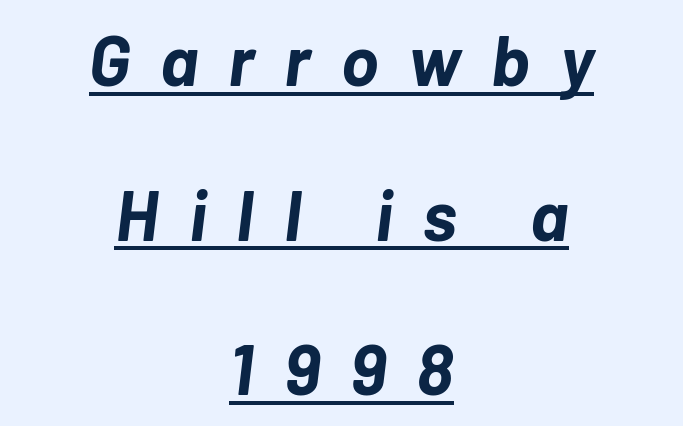
Substantial extra tracking has been applied to these lines. Visually the block forms a symmetrical silhouette, jagged on both flanks. Compared with an ordinary text face, these strokes are far heavier — a full bold. These lines were composed using italics. The rendering uses natural spacing where letterforms have individual widths.
